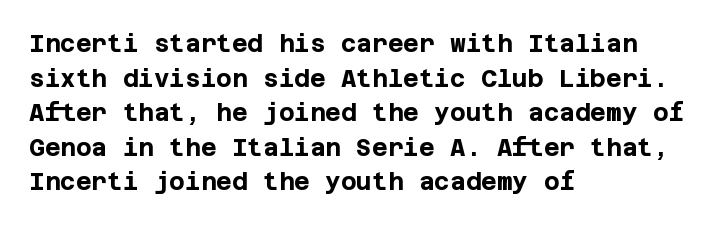
Rule under the text: the space is simply empty. Nothing unusual about the tracking: characters are spaced as the font intends. Leading: standard. This sample uses an upright cut, with every glyph sitting square on the baseline. Set as a true bold cut, around the 700 mark. Line beginnings align vertically; line endings do not.
